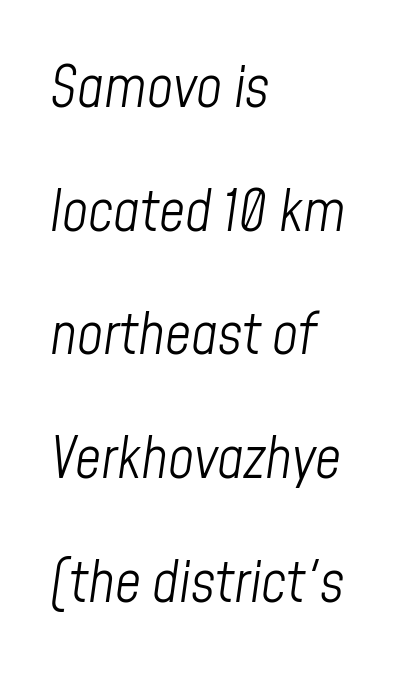
The image shows 57 px light, condensed type, italic (leaning right); set left-aligned, loose line spacing (2.17x), normal letter spacing, not underlined; low stroke contrast and a medium x-height.
